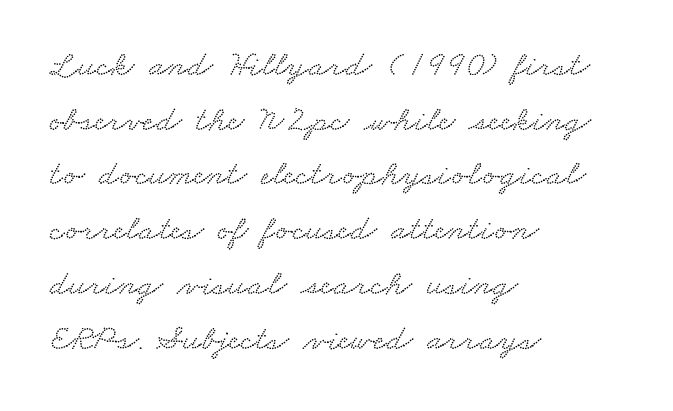
{"serif": "yes", "width": "wide", "stroke_contrast": "low", "x_height": "small", "monospaced": "no", "underline": "no", "align": "left", "line_spacing": "normal", "line_spacing_ratio": 1.52, "letter_spacing": "normal", "letter_spacing_em": 0.0, "glyph_px": 36}
